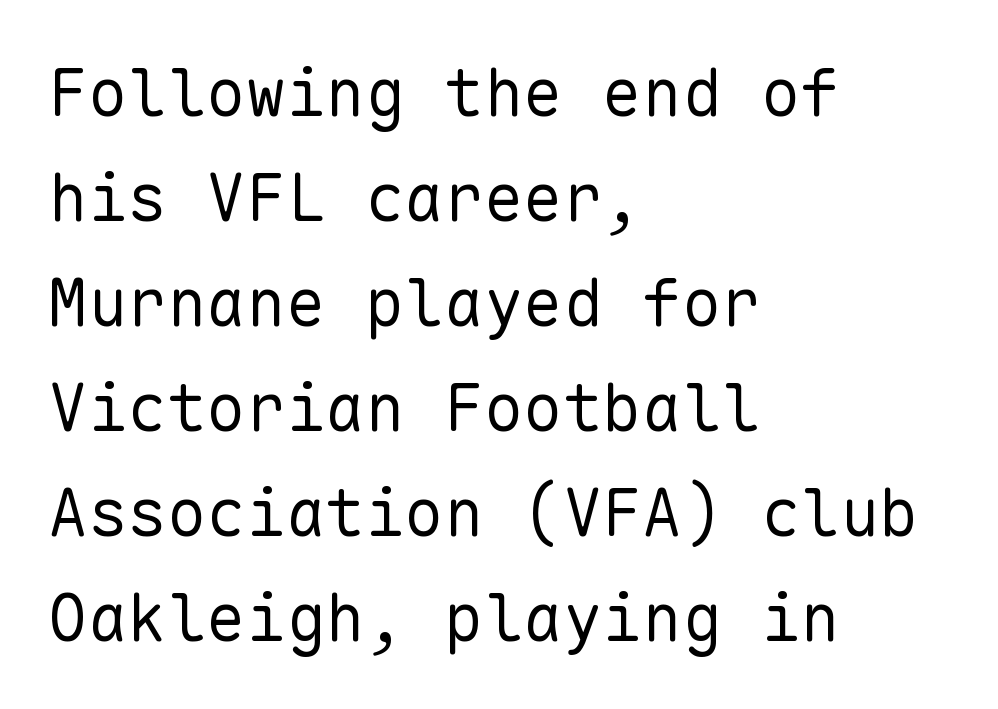
The image shows 66 px regular-weight sans-serif type, upright, monospaced; set left-aligned, normal line spacing (1.59x), normal letter spacing, not underlined; low stroke contrast and a medium x-height.
